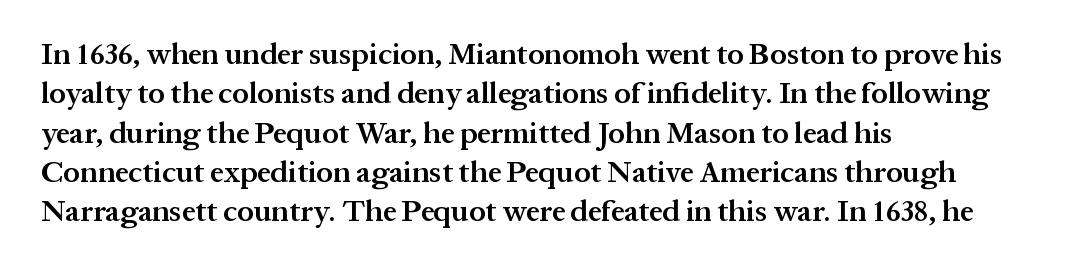
Emphasis by weight is partial: semibold. Does the lettering tilt? It doesn't — this is upright. These lines are set flush left with a ragged right edge. The rendering uses natural spacing where letterforms have individual widths.
